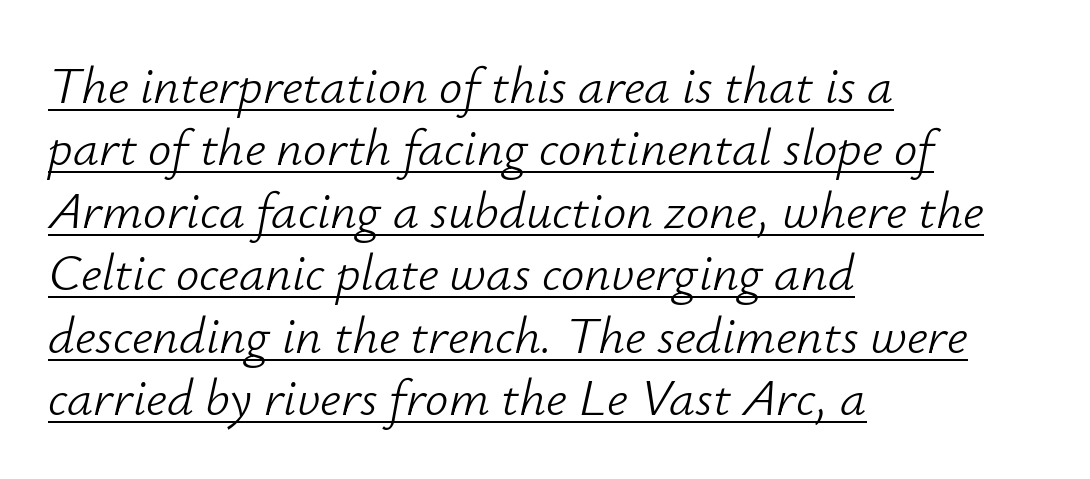
The image shows 52 px light type, italic (leaning right); set left-aligned, line spacing 1.2x, normal letter spacing, underlined; low stroke contrast and a small x-height.
